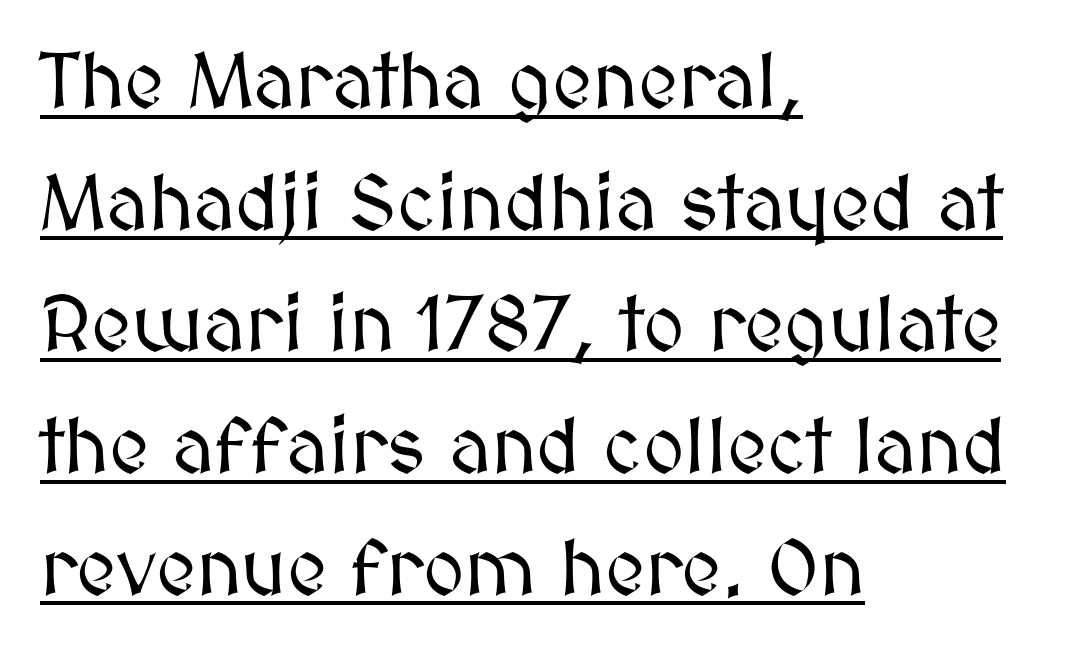
In terms of posture, this sample is upright. In terms of leading, this rendering sits right in the middle. The lines in this sample share a left origin and differ only in where they stop. Think of a printed novel: that variable character pitch is what you see here.
